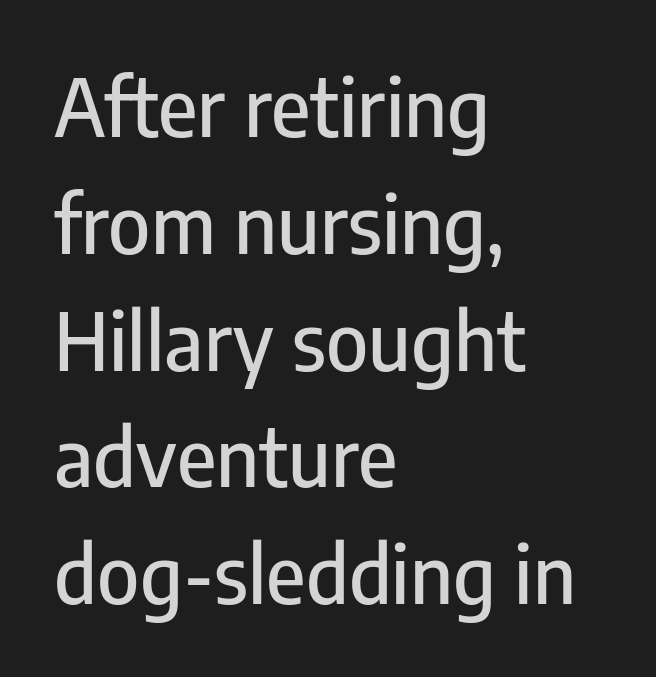
The letters stand straight up with perfectly vertical stems. The block of text has a typical density, with ordinary space between rows. Grotesque or geometric, the face here clearly has no serifs. Decoration check: the copy has no underline. Here the designer chose a conventional face with non-uniform glyph widths.
